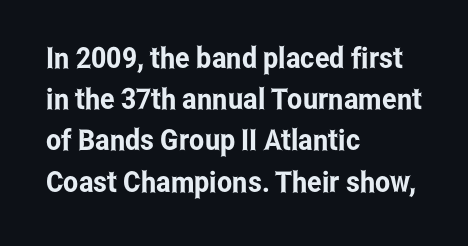
Is the block centered? No — it sits flush against the left margin. Letterform terminals end flat and unadorned throughout the passage. The space directly below the letters is spotless. This block has exactly the height ordinary leading produces. Compared with typical body copy, the letter spacing here is the same. No italicization has been applied; the sample stays upright.
